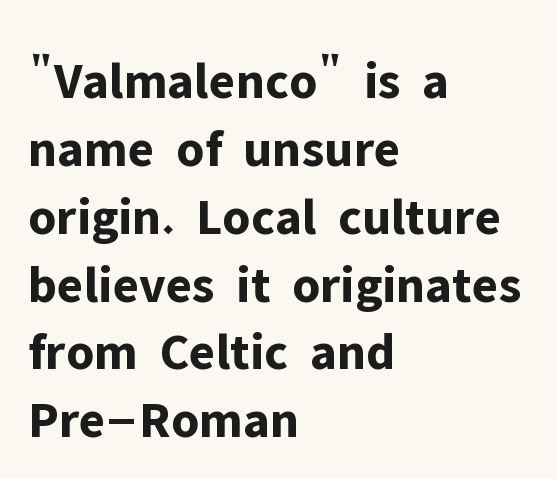
Q: Is the text bold? A: Yes.
Q: Is the text italic (slanted)? A: No, it is upright.
Q: Is the typeface a serif or a sans-serif typeface? A: Sans-serif.
Q: Is the text underlined? A: No.
Q: How is the paragraph aligned? A: Left-aligned.
Q: Is the spacing between letters normal or unusually wide? A: Normal.
Q: Is the spacing between lines tight, normal or loose? A: Normal.
Q: Width (condensed, normal, or wide)? A: Normal.
Q: Stroke contrast? A: Low.
Q: x-height? A: Medium.
Q: Monospaced? A: No.
